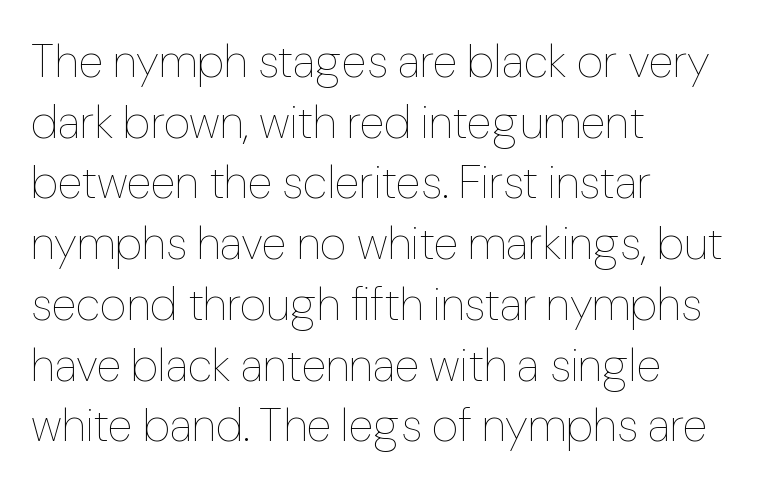
{"italic": "no", "bold": "no", "weight": "thin", "width": "normal", "stroke_contrast": "low", "x_height": "medium", "monospaced": "no", "underline": "no", "align": "left", "line_spacing": "normal", "line_spacing_ratio": 1.32, "letter_spacing": "normal", "letter_spacing_em": 0.0, "glyph_px": 46}
